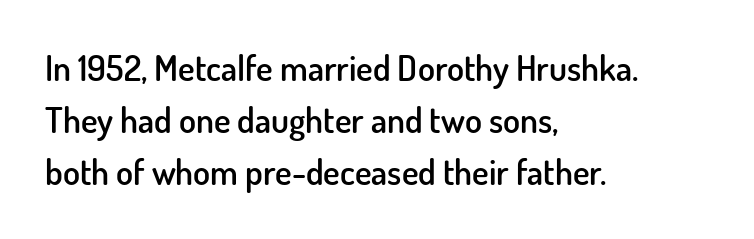
The image shows 35 px semibold sans-serif type, upright; set left-aligned, normal line spacing (1.48x), normal letter spacing, not underlined; low stroke contrast and a small x-height.
